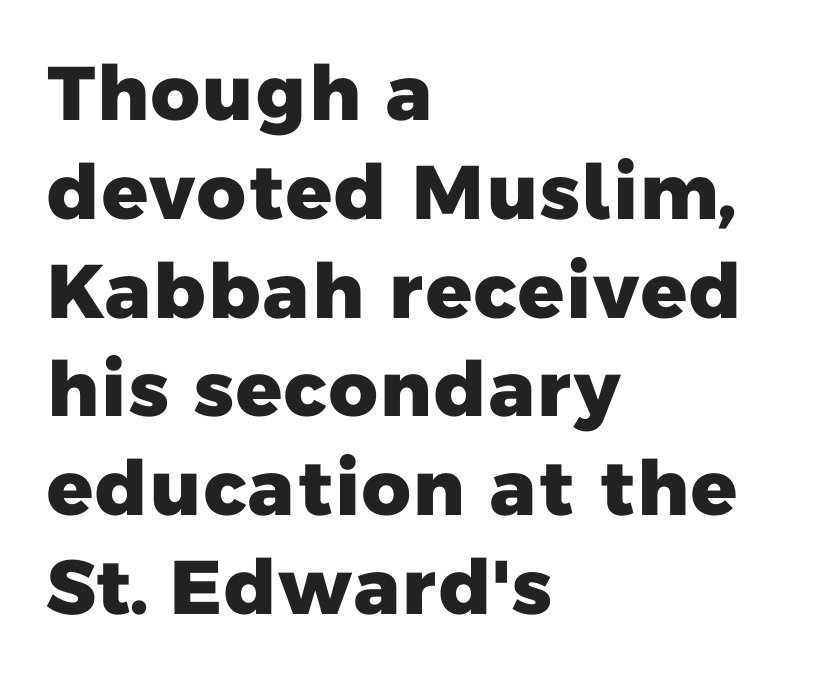
{"serif": "no", "bold": "yes", "weight": "heavy", "width": "normal", "stroke_contrast": "low", "x_height": "medium", "monospaced": "no", "underline": "no", "align": "left", "line_spacing": "normal", "line_spacing_ratio": 1.3, "letter_spacing": "normal", "letter_spacing_em": 0.0, "glyph_px": 76}
